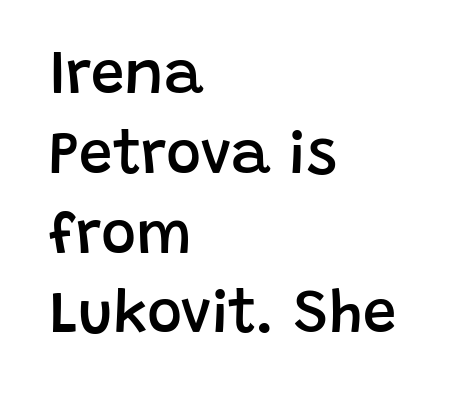
The image shows 60 px semibold sans-serif type, upright; set left-aligned, normal line spacing (1.33x), normal letter spacing, not underlined; low stroke contrast and a large x-height.
